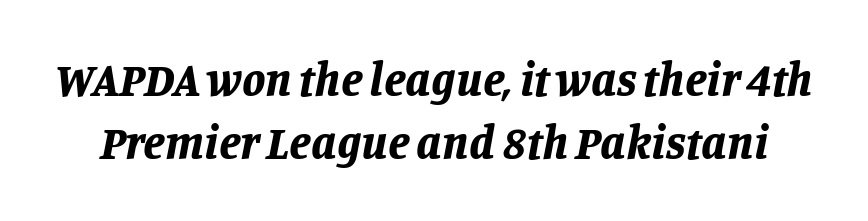
{"italic": "yes", "lean": "right", "slant_degrees": 11, "bold": "yes", "weight": "bold", "width": "normal", "stroke_contrast": "low", "x_height": "large", "monospaced": "no", "underline": "no", "line_spacing": "normal", "line_spacing_ratio": 1.35, "letter_spacing": "normal", "letter_spacing_em": 0.0, "glyph_px": 47}
